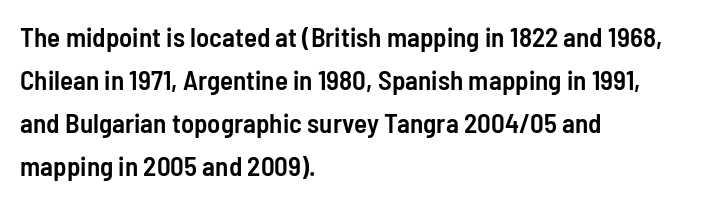
Decoration check: the copy has no underline. A classic flush-left, rag-right setting is used for this passage. Notice how descenders clear the ascenders below comfortably — that's standard leading. Tracking value appears to be zero — textbook default spacing.
